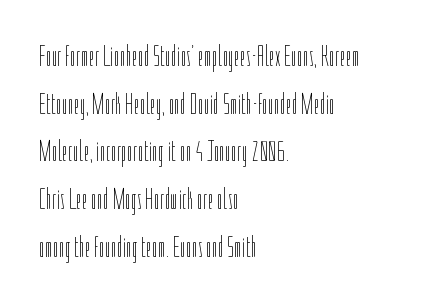
Q: Is the text bold? A: No.
Q: Is the text italic (slanted)? A: No, it is upright.
Q: Is the text underlined? A: No.
Q: How is the paragraph aligned? A: Left-aligned.
Q: Is the spacing between letters normal or unusually wide? A: Normal.
Q: Is the spacing between lines tight, normal or loose? A: Normal.
Q: Width (condensed, normal, or wide)? A: Condensed.
Q: Stroke contrast? A: Low.
Q: x-height? A: Medium.
Q: Monospaced? A: No.
